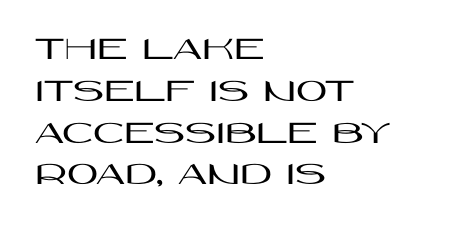
The image shows 34 px wide sans-serif type, upright; set left-aligned, line spacing 1.23x, normal letter spacing, not underlined; high stroke contrast and a large x-height.
